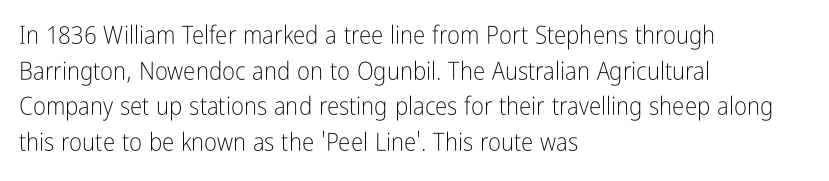
No word sits above an underline. These lines stack with their left ends in a neat column. The line-height multiplier appears to be the usual default. Ordinary non-slanted type is in use. Students, note that the glyphs here touch the page at normal intervals.
